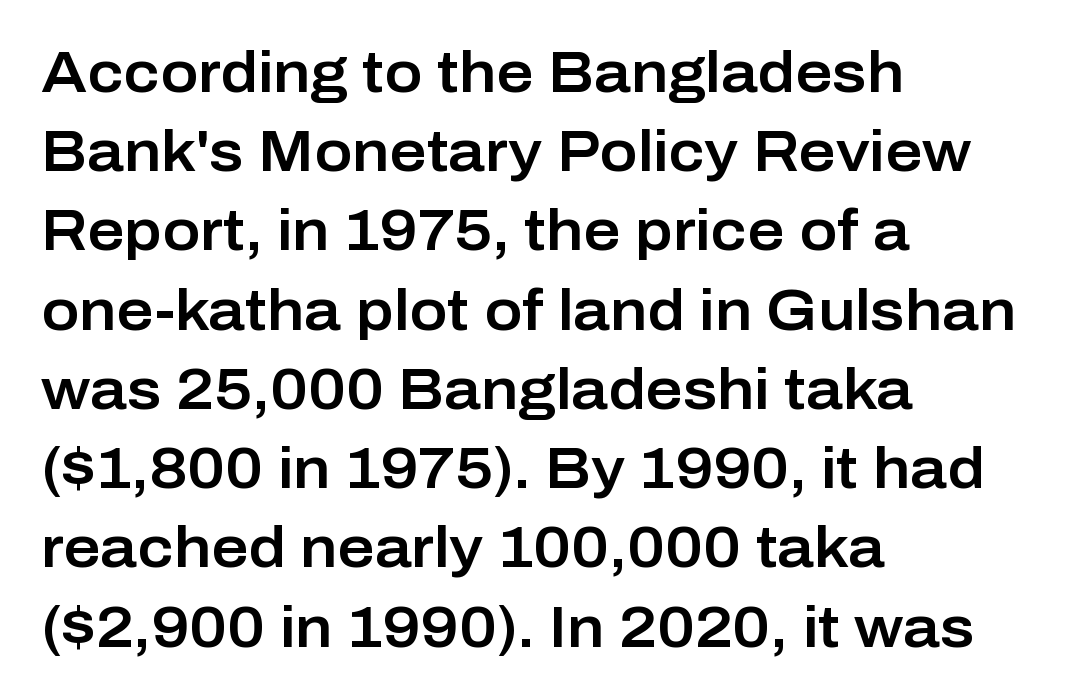
The image shows 57 px sans-serif type, upright; set left-aligned, normal line spacing (1.39x), normal letter spacing, not underlined; low stroke contrast and a medium x-height.
